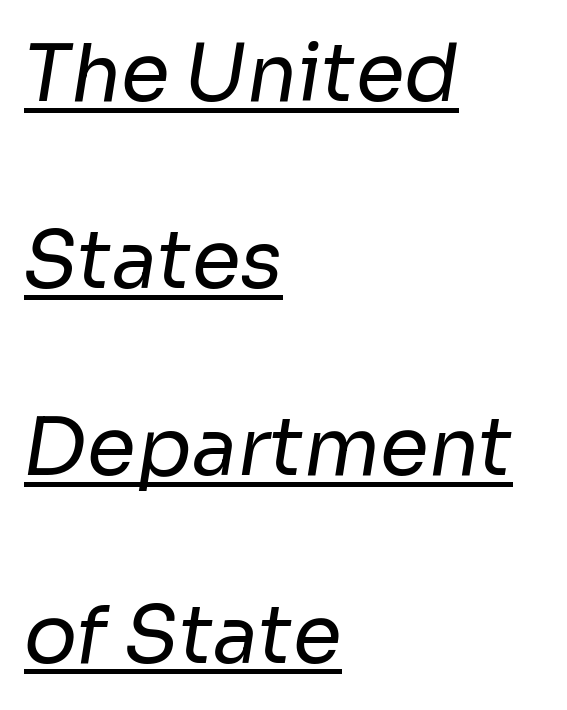
The passage shown is underscored from start to finish. The typesetting does not lean heavy: it is not bold. You could not count columns in this text — the font is proportionally spaced. What's the leading like? Stretched, with rows far apart. The horizontal fit of the characters is conventional and even.
